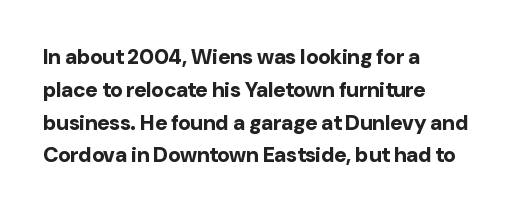
Q: Is the text bold? A: Yes.
Q: Is the text italic (slanted)? A: No, it is upright.
Q: Is the text underlined? A: No.
Q: How is the paragraph aligned? A: Left-aligned.
Q: Is the spacing between letters normal or unusually wide? A: Normal.
Q: Is the spacing between lines tight, normal or loose? A: Normal.
